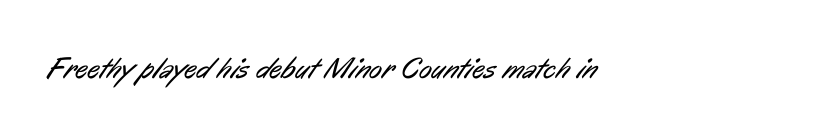
{"serif": "no", "bold": "no", "weight": "regular", "width": "condensed", "stroke_contrast": "low", "x_height": "medium", "monospaced": "no", "underline": "no", "letter_spacing": "normal", "letter_spacing_em": 0.0, "glyph_px": 30}
